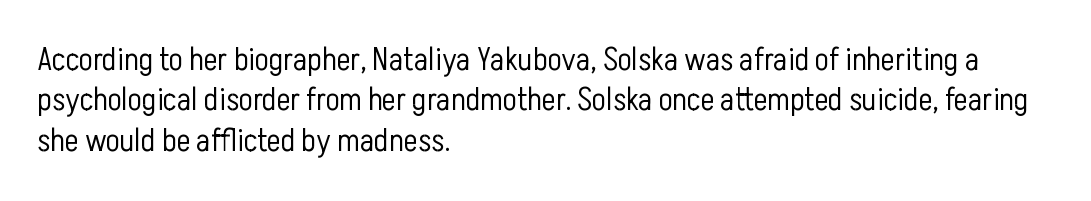
Q: Is the text bold? A: No.
Q: Is the text italic (slanted)? A: No, it is upright.
Q: Is the typeface a serif or a sans-serif typeface? A: Sans-serif.
Q: Is the text underlined? A: No.
Q: How is the paragraph aligned? A: Left-aligned.
Q: Is the spacing between letters normal or unusually wide? A: Normal.
Q: Width (condensed, normal, or wide)? A: Condensed.
Q: Stroke contrast? A: Low.
Q: x-height? A: Medium.
Q: Monospaced? A: No.
